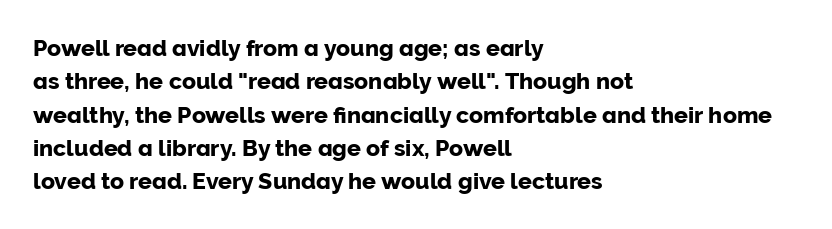
The rendering uses a moderate line-height, typical for paragraphs. These lines were composed using upright roman letters. The gaps between neighbouring characters are ordinary and unremarkable. Has an underline been added? It has not. Line starts are locked; line ends wander.
